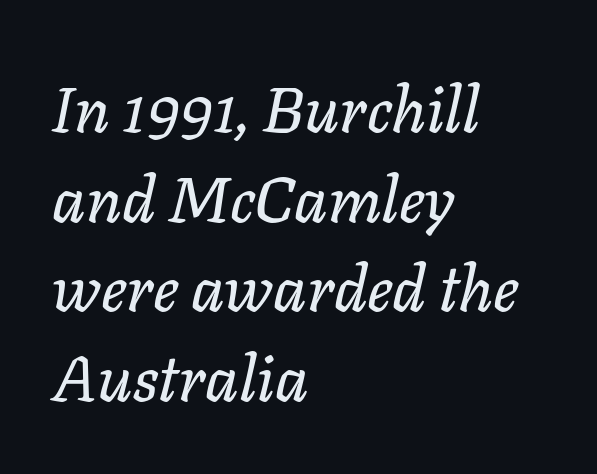
{"italic": "yes", "lean": "right", "slant_degrees": 11, "width": "normal", "stroke_contrast": "low", "x_height": "medium", "monospaced": "no", "underline": "no", "align": "left", "line_spacing": "normal", "line_spacing_ratio": 1.4, "letter_spacing": "normal", "letter_spacing_em": 0.0, "glyph_px": 64}
